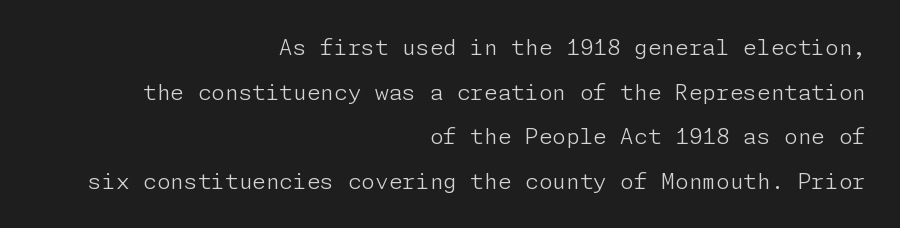
{"italic": "no", "bold": "no", "underline": "no", "align": "right", "line_spacing": "loose", "line_spacing_ratio": 2.03, "letter_spacing": "normal", "letter_spacing_em": 0.0, "glyph_px": 22}
